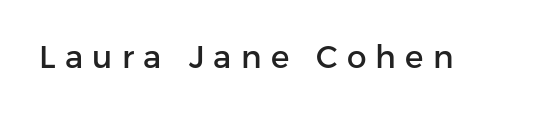
The image shows 31 px sans-serif type, upright; set unusually wide letter spacing (+0.3 em), not underlined; low stroke contrast and a medium x-height.
